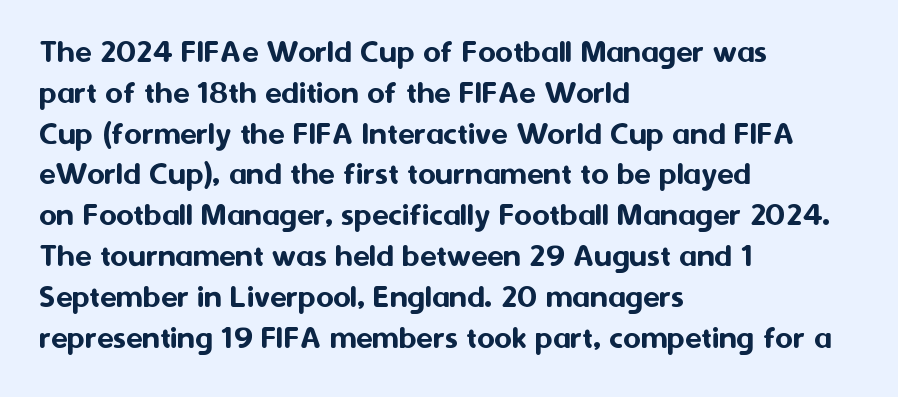
The image shows 34 px sans-serif type, upright; set left-aligned, line spacing 1.2x, normal letter spacing, not underlined; medium stroke contrast and a medium x-height.
